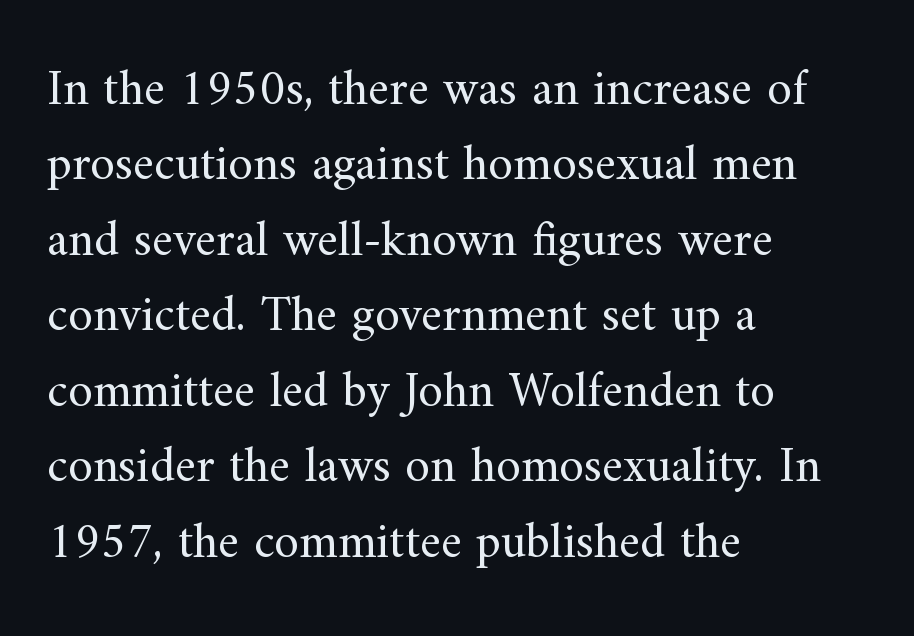
The image shows 50 px regular-weight serif type, upright; set left-aligned, normal line spacing (1.51x), normal letter spacing, not underlined; medium stroke contrast and a small x-height.
